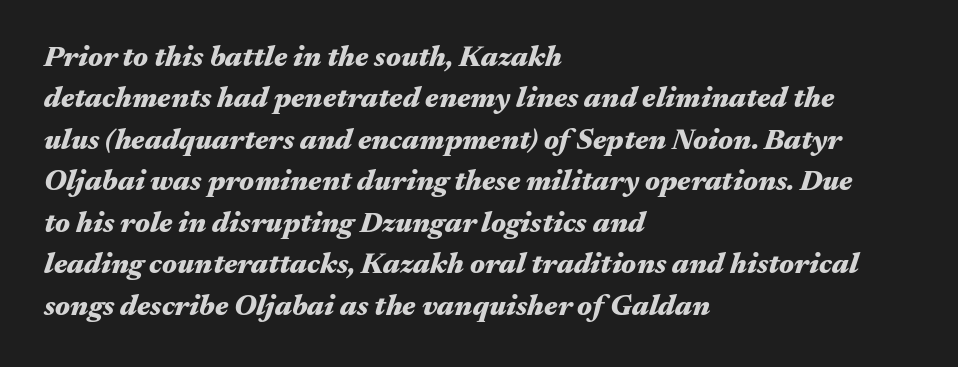
How heavy is the stroke? Heavy — this is a bold. Vertical spacing — default. Descenders are the only things crossing below the line. The letters sit at their default tracking, neither squeezed nor spread. The typography opts for an oblique posture over an upright one. The passage is arranged the way most books set body copy — flush left.
